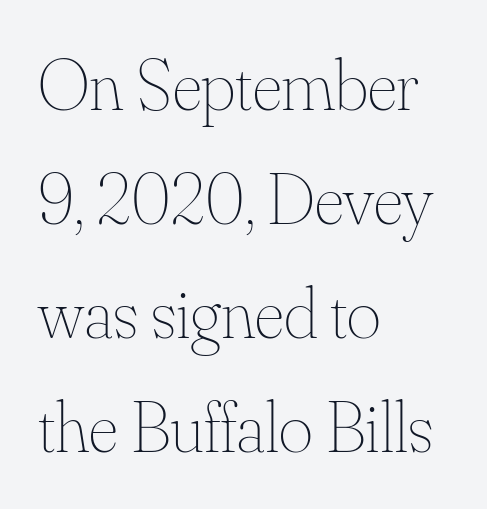
Reading down the column, the eye jumps a familiar distance to each next line. Vertical stems look standard width or narrower in stroke. Quick note: not italic, upright. Each letter keeps its own natural width here, so spacing adapts to shape. Letter spacing: default.
